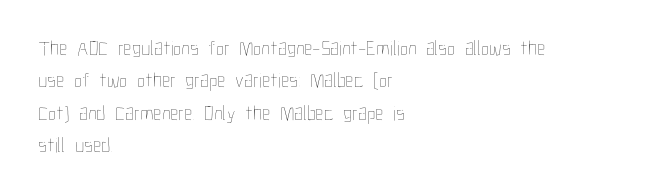
Words float on clear page, feet unadorned. Letters have the restrained weight of plain body copy at most. Horizontal alignment here is leftward, the default for most running prose. Whoever set this chose a conventional vertical rhythm. This sample uses an upright cut, with every glyph sitting square on the baseline.
